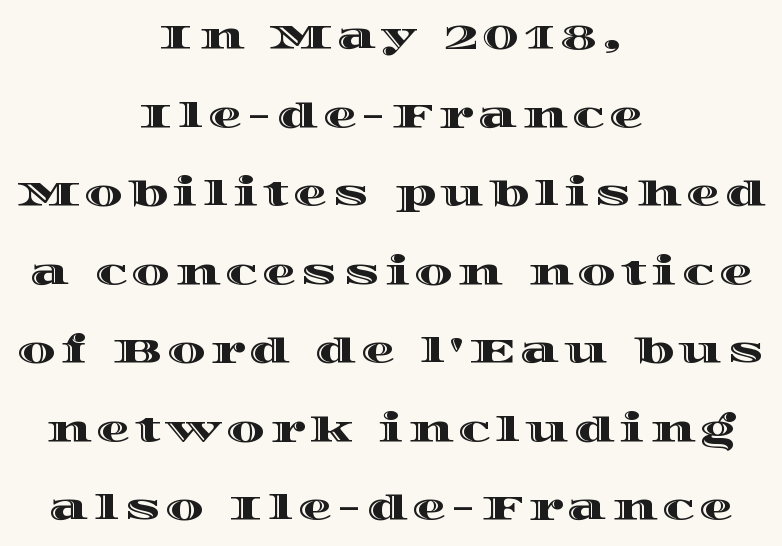
Q: Is the text italic (slanted)? A: No, it is upright.
Q: Is the text underlined? A: No.
Q: How is the paragraph aligned? A: Centered.
Q: Is the spacing between lines tight, normal or loose? A: Loose.
Q: Width (condensed, normal, or wide)? A: Wide.
Q: x-height? A: Large.
Q: Monospaced? A: No.
